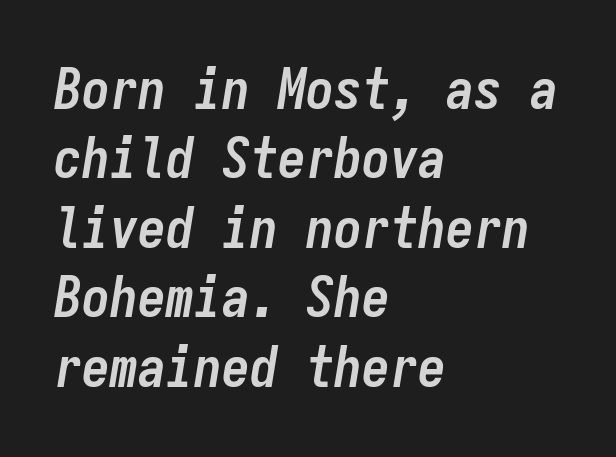
Each row of text sits above clean, open space. Honestly, the letter spacing is just normal — you wouldn't notice it. Think of a typewriter: that constant character pitch is what you see here. Caption: multi-line text, flush left, ragged right.
